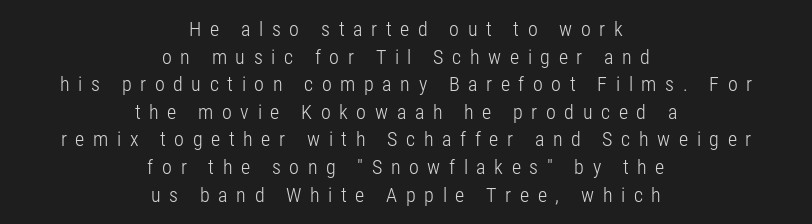
Italic? Not at all — the glyphs are vertical. Is there much room between lines? A standard amount, neither cramped nor airy. These glyphs show unthickened strokes, regular width or finer. Look at the tracking — it's clearly loosened, letters drifting apart.
